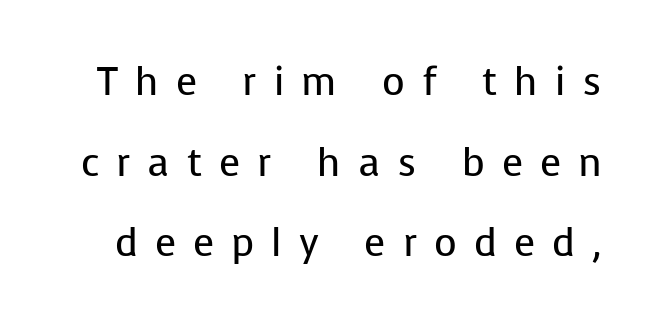
Q: Is the text bold? A: No.
Q: Is the text italic (slanted)? A: No, it is upright.
Q: Is the typeface a serif or a sans-serif typeface? A: Sans-serif.
Q: Is the text underlined? A: No.
Q: Is the spacing between letters normal or unusually wide? A: Unusually wide.
Q: Is the spacing between lines tight, normal or loose? A: Loose.
Q: Width (condensed, normal, or wide)? A: Normal.
Q: Stroke contrast? A: Low.
Q: x-height? A: Medium.
Q: Monospaced? A: No.
